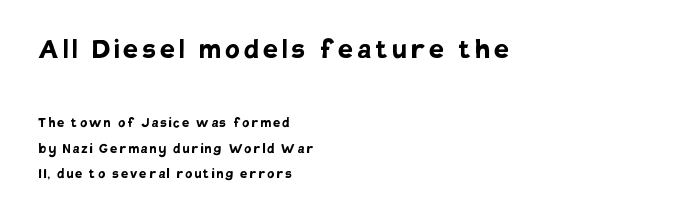
Q: Is the text bold? A: Yes.
Q: Is the text italic (slanted)? A: No, it is upright.
Q: Is the typeface a serif or a sans-serif typeface? A: Sans-serif.
Q: Is the text underlined? A: No.
Q: How is the paragraph aligned? A: Left-aligned.
Q: Is the spacing between lines tight, normal or loose? A: Normal.
Q: Which block of text is set in a larger size, the first (top) or the second (bottom)? A: The first (top) one.
Q: Width (condensed, normal, or wide)? A: Normal.
Q: Stroke contrast? A: Low.
Q: x-height? A: Large.
Q: Monospaced? A: No.
